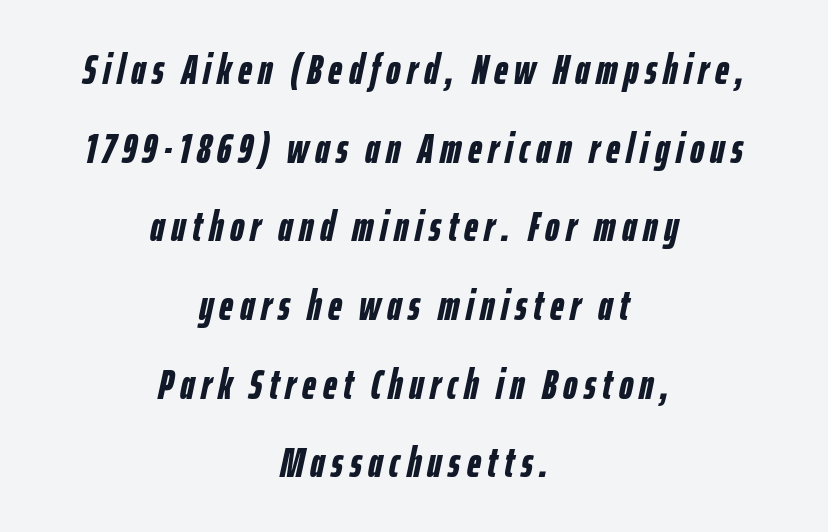
The image shows 43 px semibold, condensed type, italic (leaning right); set centered, line spacing 1.83x, not underlined; low stroke contrast and a medium x-height.
